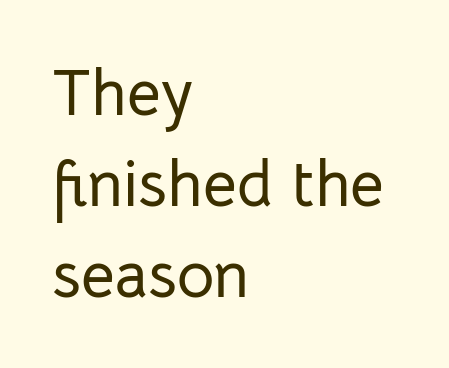
Spacing verdict: proportional, widths tailored to each character. You can tell it's not italic because the verticals are truly vertical. The passage is arranged the way most books set body copy — flush left. The characters display no serif detailing; their extremities are plain. A typesetter would call this zero additional tracking. Only glyphs here, with clear space below each row.
